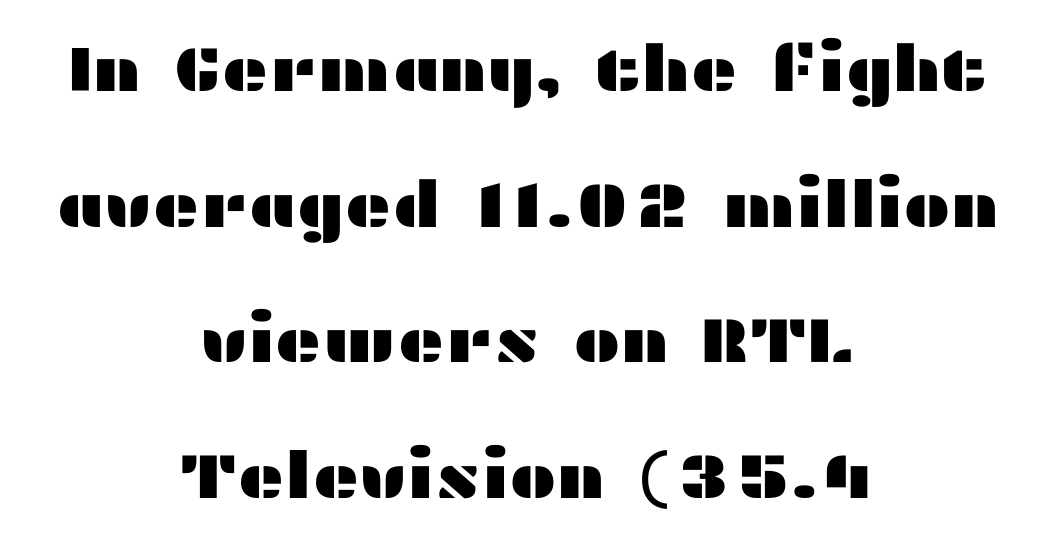
The image shows 64 px wide sans-serif type, upright; set centered, loose line spacing (2.12x), normal letter spacing, not underlined; medium stroke contrast and a medium x-height.
